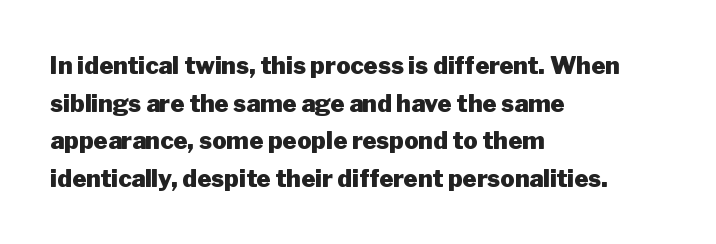
Q: Is the text bold? A: Yes.
Q: Is the text italic (slanted)? A: No, it is upright.
Q: Is the text underlined? A: No.
Q: How is the paragraph aligned? A: Left-aligned.
Q: Is the spacing between letters normal or unusually wide? A: Normal.
Q: Is the spacing between lines tight, normal or loose? A: Normal.
